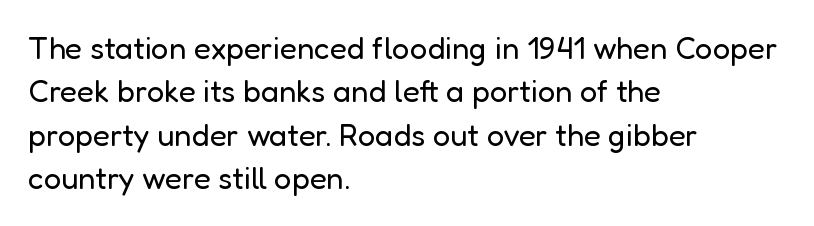
Honestly, the letter spacing is just normal — you wouldn't notice it. Font category for this specimen: sans-serif. A typesetter would call this proportional, since set widths differ per character. Plain, unruled lines of type. A normal amount of white space separates one row of letters from the next. Where is the straight margin? On the left.
